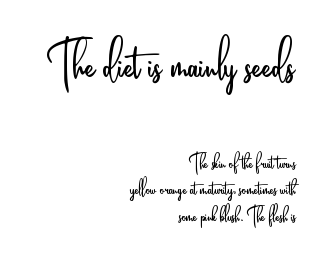
Proportional: the letters do not fall into vertical columns. The strokes are not fattened; the text isn't bold. In terms of leading, this rendering errs on the cramped side. This rendering uses right alignment, leaving the left contour irregular. Larger block? The one above; the one below is distinctly smaller.
